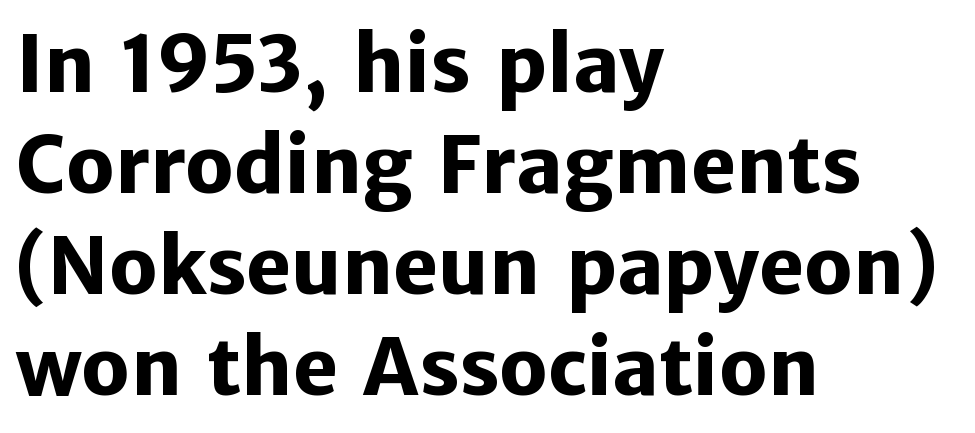
{"serif": "no", "italic": "no", "bold": "yes", "weight": "heavy", "width": "normal", "stroke_contrast": "low", "x_height": "medium", "monospaced": "no", "underline": "no", "align": "left", "line_spacing": "normal", "line_spacing_ratio": 1.31, "letter_spacing": "normal", "letter_spacing_em": 0.0, "glyph_px": 77}
